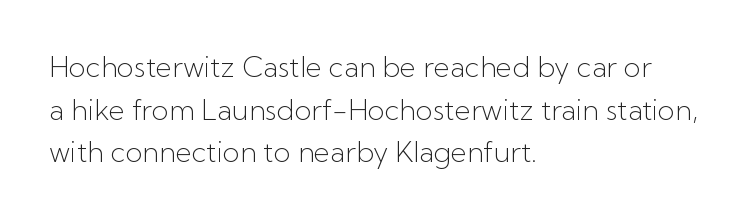
{"serif": "no", "italic": "no", "bold": "no", "weight": "light", "width": "normal", "stroke_contrast": "low", "x_height": "medium", "monospaced": "no", "underline": "no", "align": "left", "line_spacing": "normal", "line_spacing_ratio": 1.52, "letter_spacing": "normal", "letter_spacing_em": 0.0, "glyph_px": 28}
